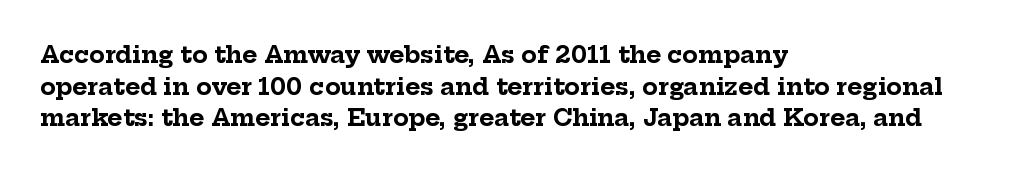
The image shows 23 px bold type, upright; set left-aligned, normal line spacing (1.37x), normal letter spacing, not underlined.
